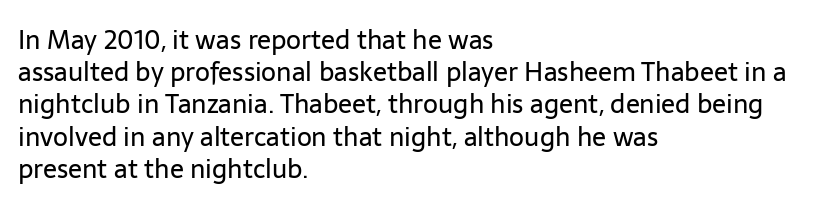
The image shows 26 px text type, upright; set left-aligned, line spacing 1.24x, normal letter spacing, not underlined.
